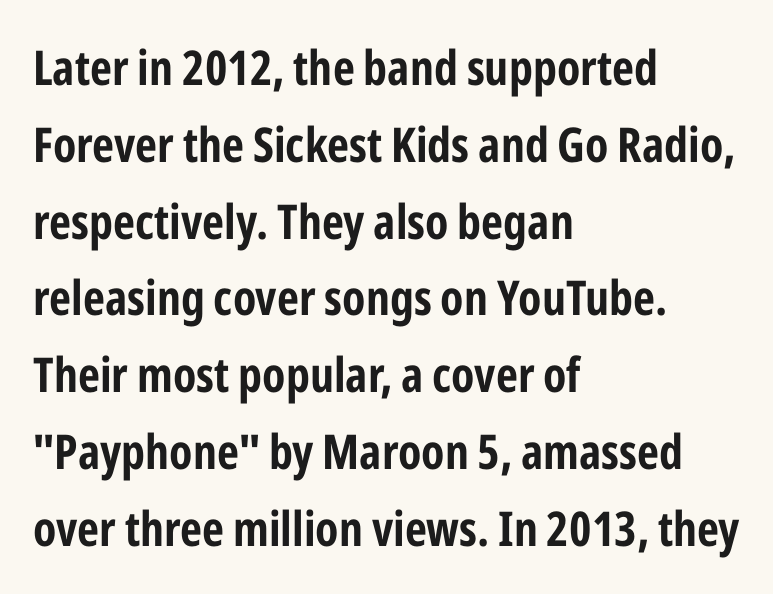
Which margin do the lines hug? The left one — the right edge is uneven. These lines are rendered in a variable-pitch font. Underline: absent. Posture: straight, roman, zero tilt. The tracking reads as untouched default to a designer's eye.
